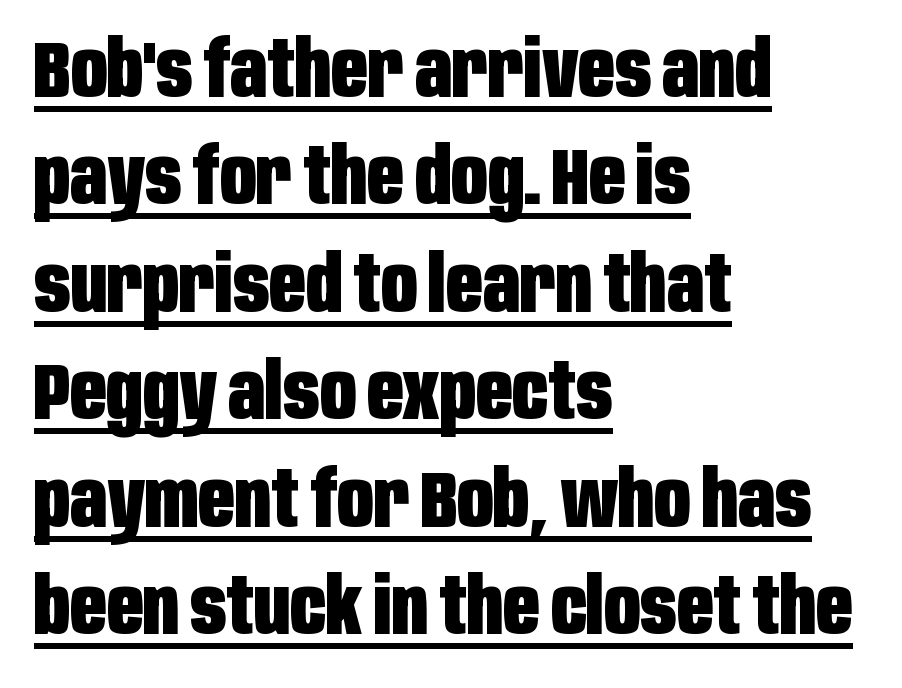
{"serif": "no", "italic": "no", "bold": "yes", "weight": "heavy", "width": "condensed", "stroke_contrast": "low", "x_height": "large", "monospaced": "no", "underline": "yes", "align": "left", "line_spacing": "normal", "line_spacing_ratio": 1.36, "letter_spacing": "normal", "letter_spacing_em": 0.0, "glyph_px": 79}
